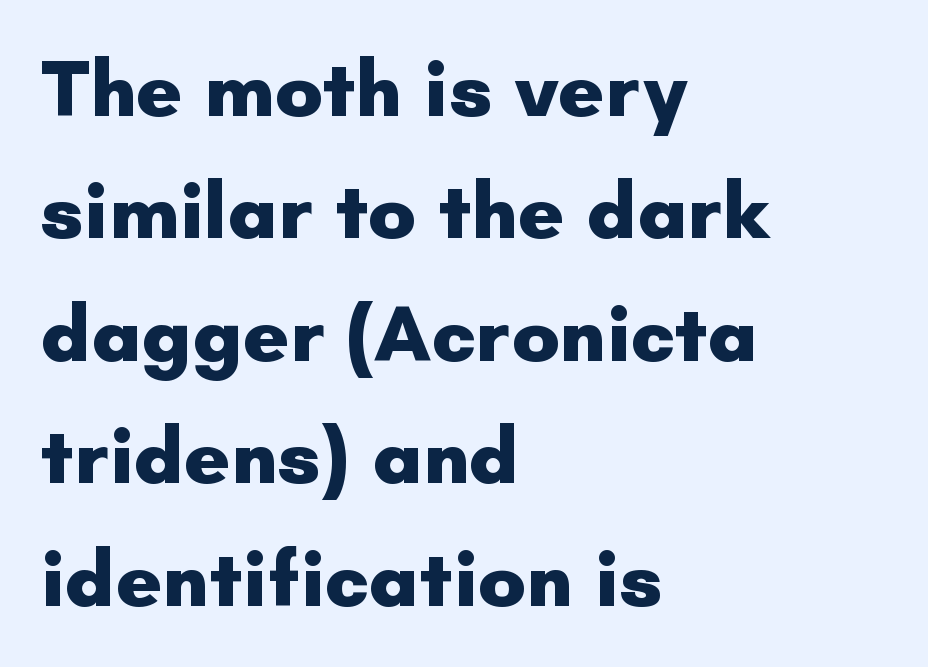
How would I describe the line gaps? Plain and ordinary. The glyphs are unaccompanied by any horizontal stroke below them. The font family rendered here belongs to the sans-serif group. Each glyph is drawn with heavy, bold strokes. Here the glyphs are tracked normally, forming tight word shapes. These lines are rendered in a variable-pitch font.
